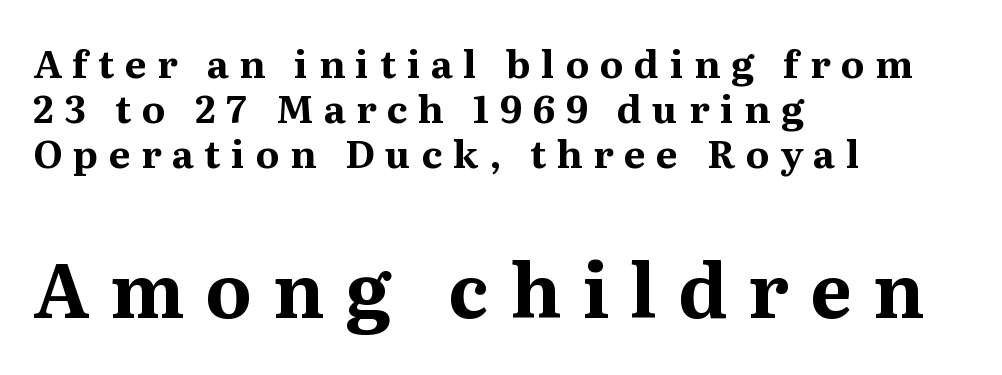
Q: Is the text bold? A: Yes.
Q: Is the text italic (slanted)? A: No, it is upright.
Q: Is the typeface a serif or a sans-serif typeface? A: Serif.
Q: Is the text underlined? A: No.
Q: How is the paragraph aligned? A: Left-aligned.
Q: Is the spacing between letters normal or unusually wide? A: Unusually wide.
Q: Which block of text is set in a larger size, the first (top) or the second (bottom)? A: The second (bottom) one.
Q: Width (condensed, normal, or wide)? A: Normal.
Q: Stroke contrast? A: Medium.
Q: x-height? A: Medium.
Q: Monospaced? A: No.
